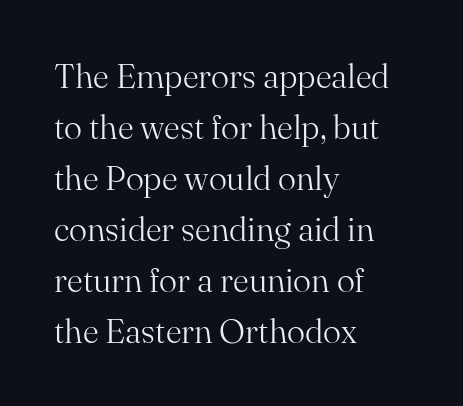
The image shows 34 px light serif type, upright; set left-aligned, normal line spacing (1.5x), normal letter spacing, not underlined; medium stroke contrast and a small x-height.
